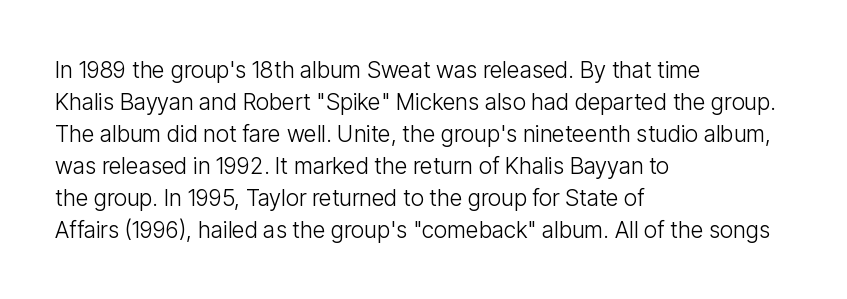
Caption: standard tracking, unaltered. Does the leading feel generous? No, just average. The lines are quadded left. Check the space under the baseline: it is left empty.
